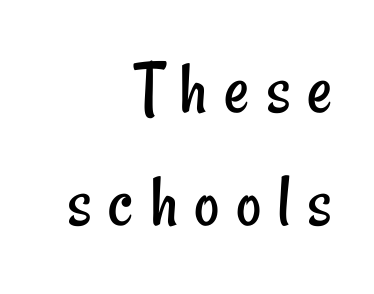
The space beneath each line is pristine and unruled. Weight class: somewhere from thin through regular. These lines are rendered in a variable-pitch font. In terms of leading, this rendering sits right in the middle. Visually the block forms a straight wall on the right and a jagged coastline on the left. Display-style spreading of the glyphs; the letterfit is very open.
